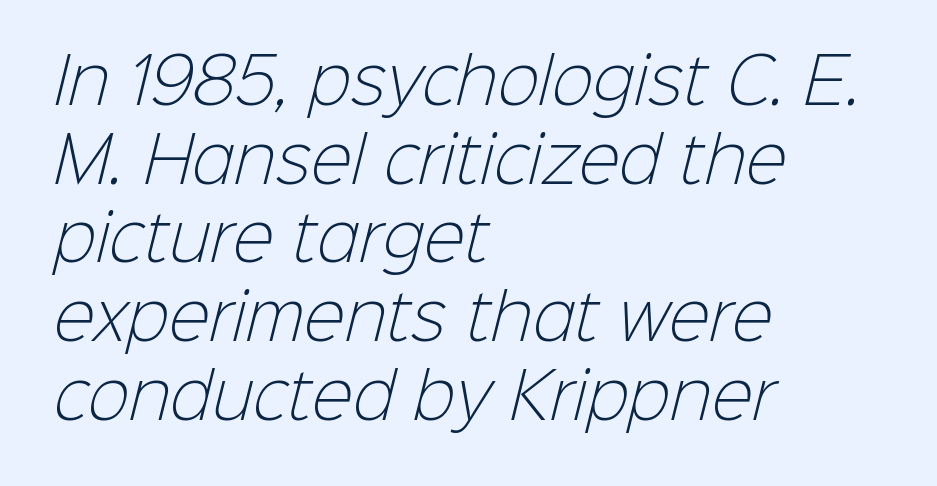
{"serif": "no", "bold": "no", "weight": "light", "width": "normal", "stroke_contrast": "low", "x_height": "medium", "monospaced": "no", "underline": "no", "align": "left", "line_spacing": "normal", "line_spacing_ratio": 1.27, "letter_spacing": "normal", "letter_spacing_em": 0.0, "glyph_px": 62}
